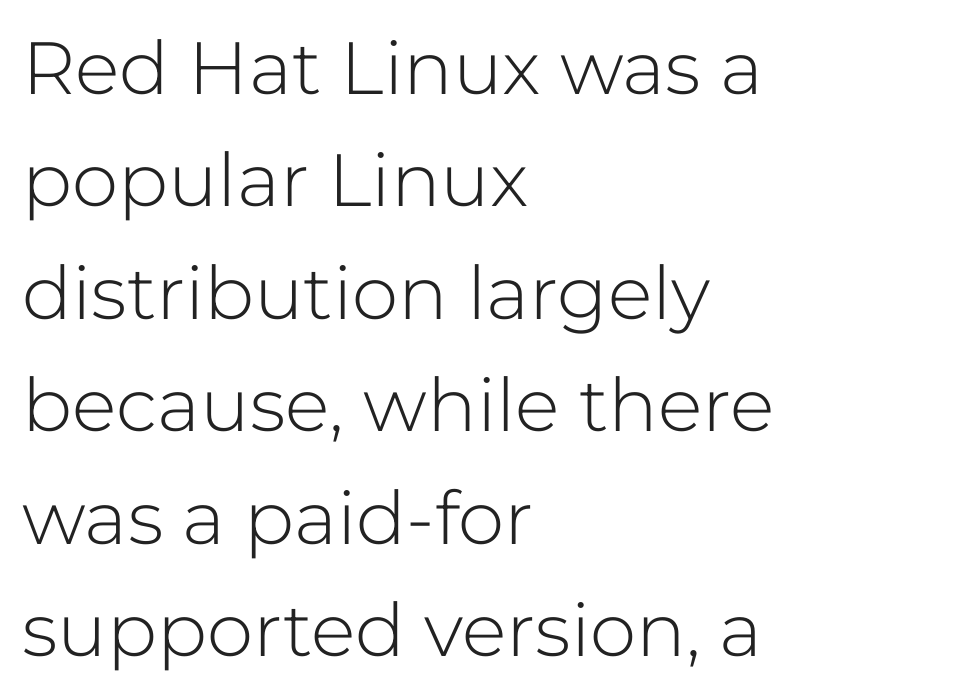
{"serif": "no", "italic": "no", "bold": "no", "weight": "light", "width": "normal", "stroke_contrast": "low", "x_height": "medium", "monospaced": "no", "underline": "no", "align": "left", "line_spacing": "normal", "line_spacing_ratio": 1.52, "letter_spacing": "normal", "letter_spacing_em": 0.0, "glyph_px": 74}
